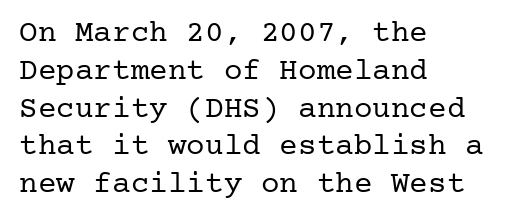
Q: Is the text bold? A: No.
Q: Is the text italic (slanted)? A: No, it is upright.
Q: Is the typeface a serif or a sans-serif typeface? A: Serif.
Q: Is the text underlined? A: No.
Q: How is the paragraph aligned? A: Left-aligned.
Q: Is the spacing between letters normal or unusually wide? A: Normal.
Q: Width (condensed, normal, or wide)? A: Normal.
Q: Stroke contrast? A: Low.
Q: x-height? A: Medium.
